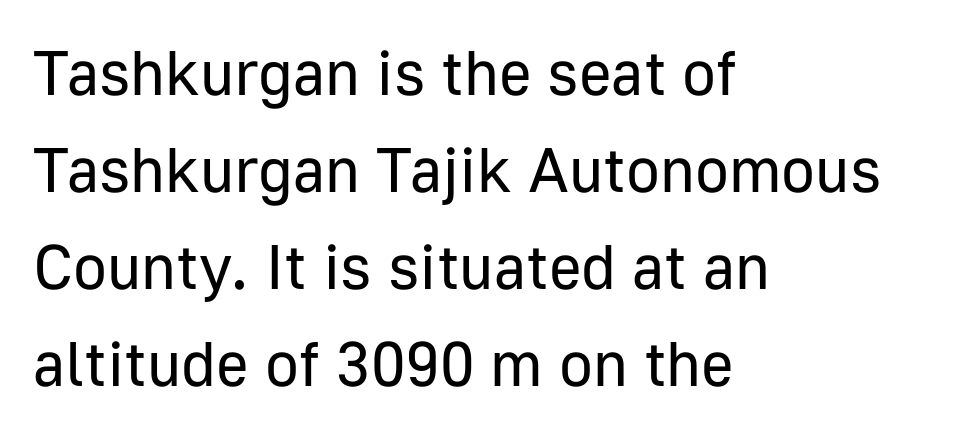
Q: Is the text bold? A: No.
Q: Is the text italic (slanted)? A: No, it is upright.
Q: Is the typeface a serif or a sans-serif typeface? A: Sans-serif.
Q: Is the text underlined? A: No.
Q: How is the paragraph aligned? A: Left-aligned.
Q: Is the spacing between letters normal or unusually wide? A: Normal.
Q: Is the spacing between lines tight, normal or loose? A: Normal.
Q: Width (condensed, normal, or wide)? A: Normal.
Q: Stroke contrast? A: Low.
Q: x-height? A: Medium.
Q: Monospaced? A: No.
